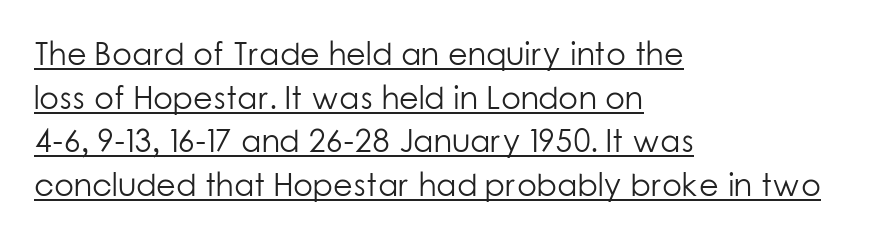
The image shows 32 px light sans-serif type, upright; set left-aligned, normal line spacing (1.36x), normal letter spacing, underlined; low stroke contrast and a medium x-height.
